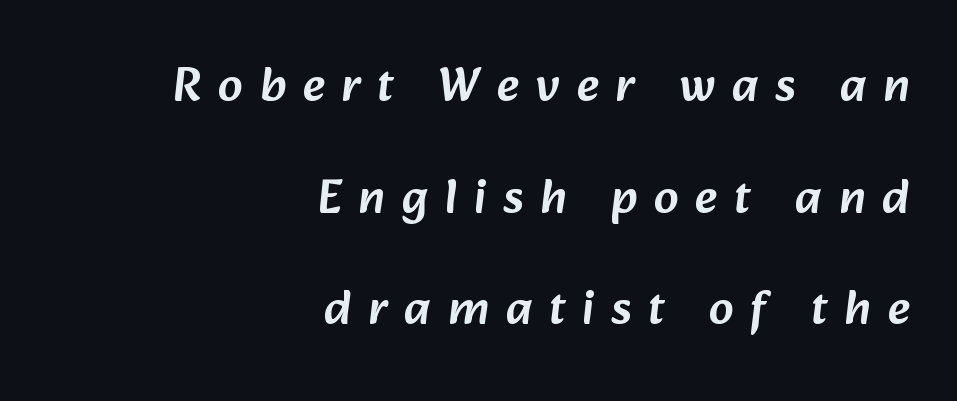
{"serif": "no", "width": "normal", "stroke_contrast": "low", "x_height": "medium", "monospaced": "no", "underline": "no", "align": "right", "line_spacing": "loose", "line_spacing_ratio": 2.28, "letter_spacing": "wide", "letter_spacing_em": 0.34, "glyph_px": 49}
